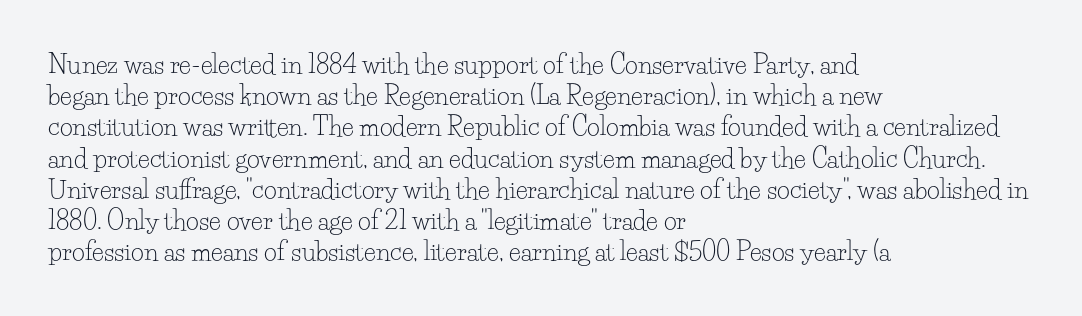
Q: Is the text bold? A: No.
Q: Is the text italic (slanted)? A: No, it is upright.
Q: Is the text underlined? A: No.
Q: How is the paragraph aligned? A: Left-aligned.
Q: Is the spacing between letters normal or unusually wide? A: Normal.
Q: Is the spacing between lines tight, normal or loose? A: Normal.
